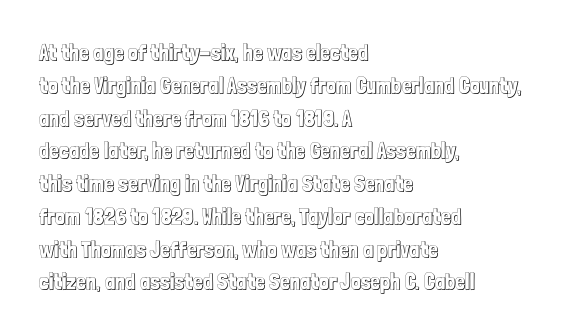
{"italic": "no", "underline": "no", "align": "left", "line_spacing": "normal", "line_spacing_ratio": 1.49, "letter_spacing": "normal", "letter_spacing_em": 0.0, "glyph_px": 22}
